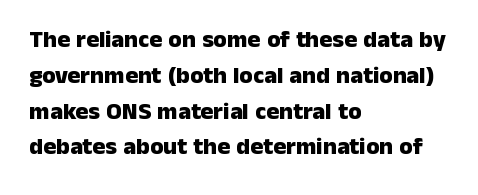
Q: Is the text bold? A: Yes.
Q: Is the text italic (slanted)? A: No, it is upright.
Q: Is the text underlined? A: No.
Q: How is the paragraph aligned? A: Left-aligned.
Q: Is the spacing between letters normal or unusually wide? A: Normal.
Q: Is the spacing between lines tight, normal or loose? A: Normal.
